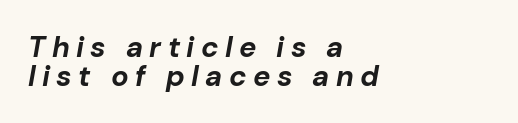
Q: Is the text bold? A: Yes.
Q: Is the text italic (slanted)? A: Yes, it leans right by about 10 degrees.
Q: Is the text underlined? A: No.
Q: How is the paragraph aligned? A: Left-aligned.
Q: Is the spacing between letters normal or unusually wide? A: Unusually wide.
Q: Is the spacing between lines tight, normal or loose? A: Tight.
Q: Width (condensed, normal, or wide)? A: Normal.
Q: Stroke contrast? A: Low.
Q: x-height? A: Medium.
Q: Monospaced? A: No.
